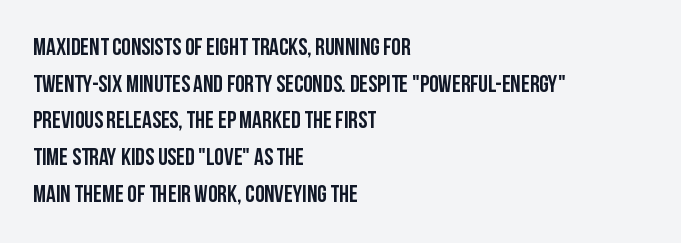
Q: Is the text italic (slanted)? A: No, it is upright.
Q: Is the text underlined? A: No.
Q: How is the paragraph aligned? A: Left-aligned.
Q: Is the spacing between letters normal or unusually wide? A: Normal.
Q: Is the spacing between lines tight, normal or loose? A: Normal.
